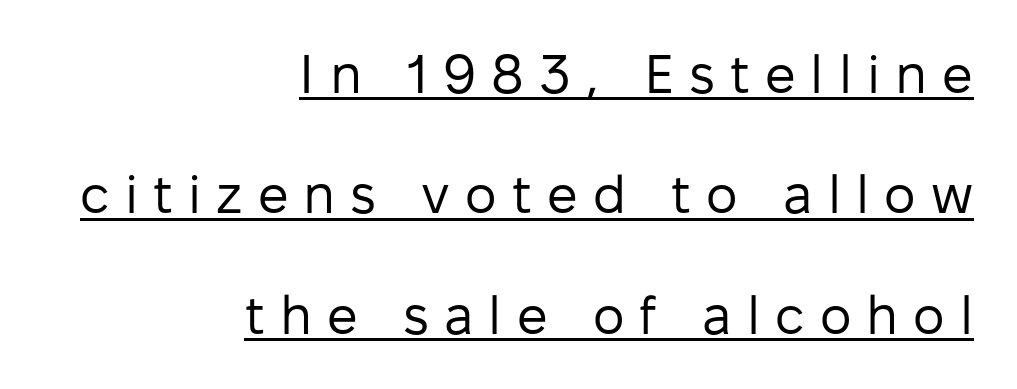
Q: Is the text bold? A: No.
Q: Is the text italic (slanted)? A: No, it is upright.
Q: Is the typeface a serif or a sans-serif typeface? A: Sans-serif.
Q: Is the text underlined? A: Yes.
Q: How is the paragraph aligned? A: Right-aligned.
Q: Is the spacing between letters normal or unusually wide? A: Unusually wide.
Q: Is the spacing between lines tight, normal or loose? A: Loose.
Q: Width (condensed, normal, or wide)? A: Normal.
Q: Stroke contrast? A: Low.
Q: x-height? A: Medium.
Q: Monospaced? A: No.
